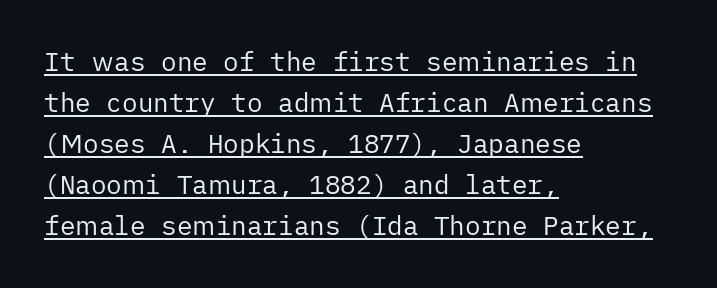
The lines sit at an ordinary, default distance from one another. In designer terms, the underline attribute is active on this setting. The type is set solid horizontally, with unmodified tracking. These lines were composed using upright roman letters. A classic flush-left, rag-right setting is used for this passage.
